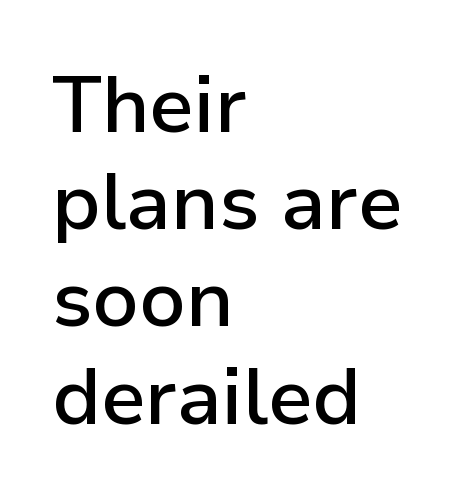
The image shows 79 px semibold sans-serif type, upright; set left-aligned, line spacing 1.23x, normal letter spacing, not underlined; low stroke contrast and a medium x-height.
